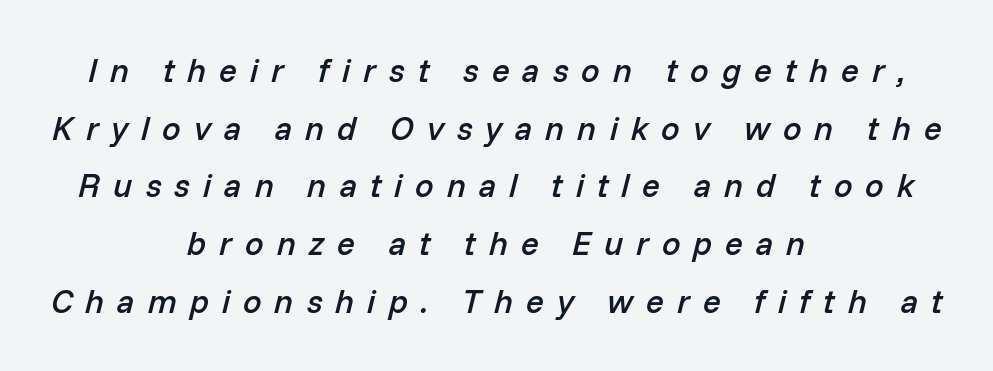
The rendering positions every line midway between the sides. The lettering tilts uniformly, giving the passage an italic look. Between one letter and the next there's a generous, obvious gap. The rendering uses natural spacing where letterforms have individual widths. The passage shown is not underscored anywhere.
